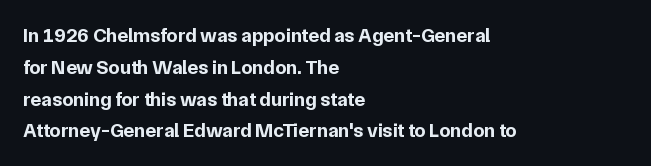
The image shows 20 px bold type, upright; set left-aligned, normal line spacing (1.59x), normal letter spacing, not underlined.
